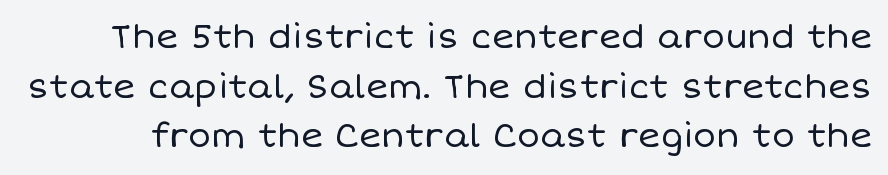
The image shows 34 px regular-weight type, upright; set normal line spacing (1.46x), normal letter spacing, not underlined; low stroke contrast and a large x-height.
